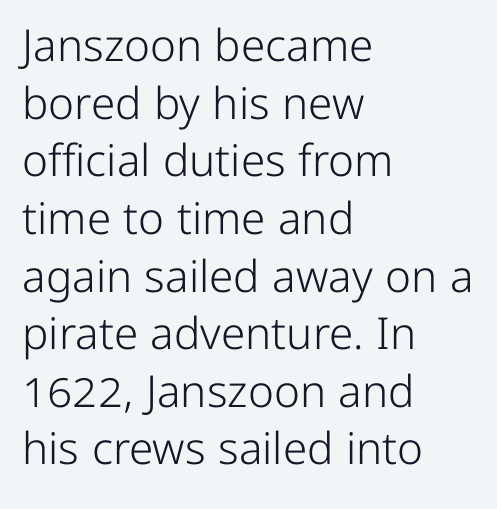
The image shows 44 px light sans-serif type, upright; set left-aligned, normal line spacing (1.31x), normal letter spacing, not underlined; low stroke contrast and a medium x-height.
